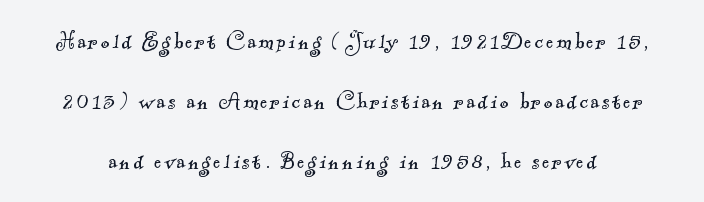
The leading is generous, giving the passage an open texture. The glyphs are unaccompanied by any horizontal stroke below them. The face looks like a standard text weight, possibly lighter.
